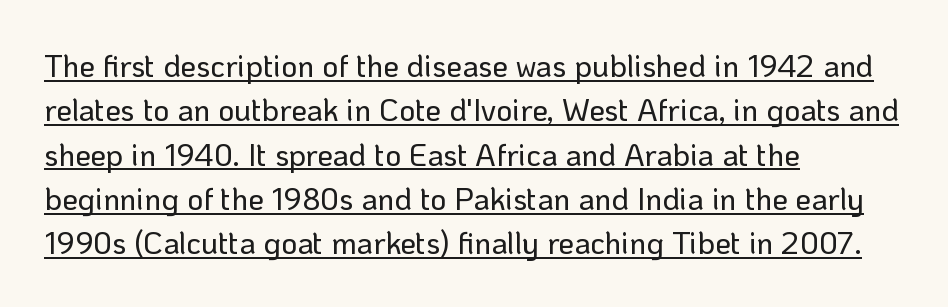
Q: Is the text italic (slanted)? A: No, it is upright.
Q: Is the typeface a serif or a sans-serif typeface? A: Sans-serif.
Q: Is the text underlined? A: Yes.
Q: How is the paragraph aligned? A: Left-aligned.
Q: Is the spacing between letters normal or unusually wide? A: Normal.
Q: Is the spacing between lines tight, normal or loose? A: Normal.
Q: Width (condensed, normal, or wide)? A: Normal.
Q: Stroke contrast? A: Low.
Q: x-height? A: Medium.
Q: Monospaced? A: No.
